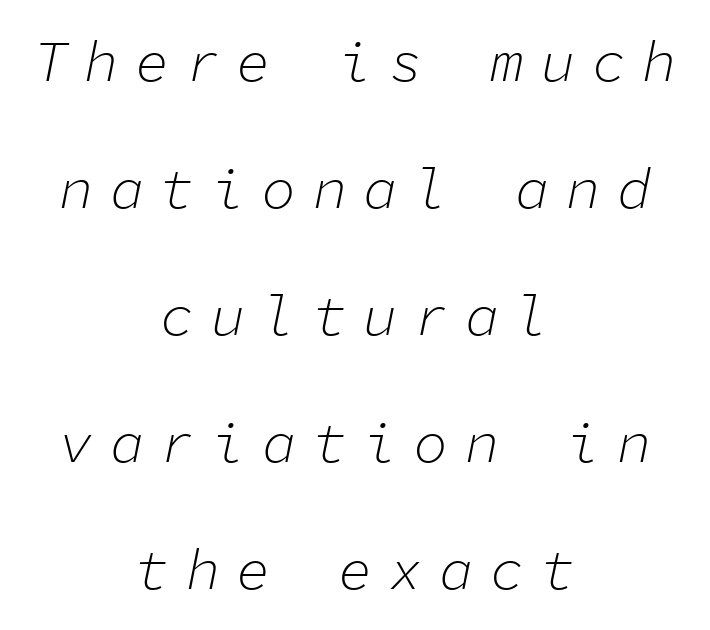
Q: Is the text bold? A: No.
Q: Is the text italic (slanted)? A: Yes, it leans right by about 11 degrees.
Q: Is the text underlined? A: No.
Q: How is the paragraph aligned? A: Centered.
Q: Is the spacing between letters normal or unusually wide? A: Unusually wide.
Q: Is the spacing between lines tight, normal or loose? A: Loose.
Q: Width (condensed, normal, or wide)? A: Normal.
Q: Stroke contrast? A: Low.
Q: x-height? A: Medium.
Q: Monospaced? A: Yes.
